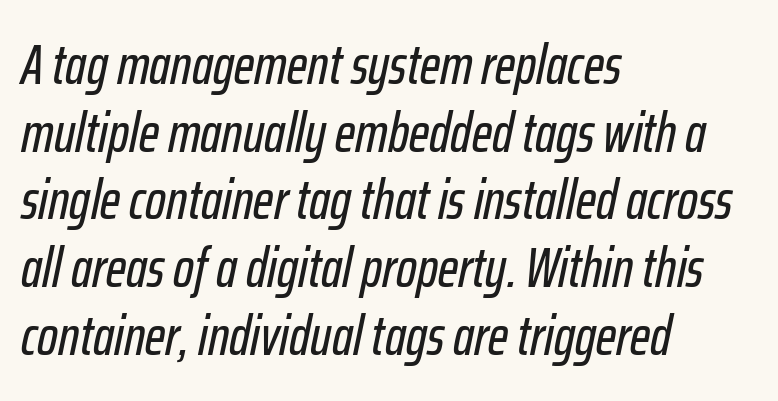
{"italic": "yes", "lean": "right", "slant_degrees": 12, "width": "condensed", "stroke_contrast": "low", "x_height": "medium", "monospaced": "no", "underline": "no", "align": "left", "line_spacing_ratio": 1.23, "letter_spacing": "normal", "letter_spacing_em": 0.0, "glyph_px": 55}
